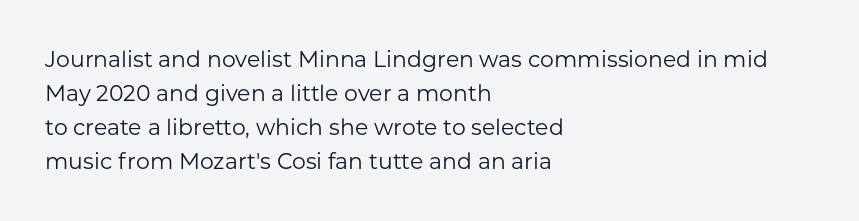
Q: Is the text bold? A: No.
Q: Is the text italic (slanted)? A: No, it is upright.
Q: Is the text underlined? A: No.
Q: How is the paragraph aligned? A: Left-aligned.
Q: Is the spacing between letters normal or unusually wide? A: Normal.
Q: Is the spacing between lines tight, normal or loose? A: Normal.
